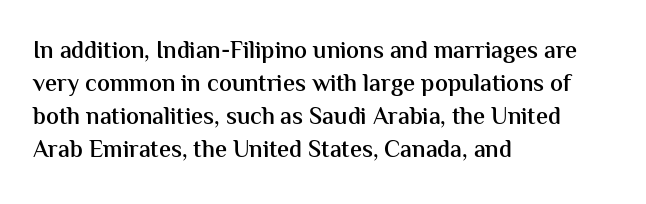
Q: Is the text bold? A: Semi-bold.
Q: Is the text italic (slanted)? A: No, it is upright.
Q: Is the text underlined? A: No.
Q: How is the paragraph aligned? A: Left-aligned.
Q: Is the spacing between letters normal or unusually wide? A: Normal.
Q: Is the spacing between lines tight, normal or loose? A: Normal.
